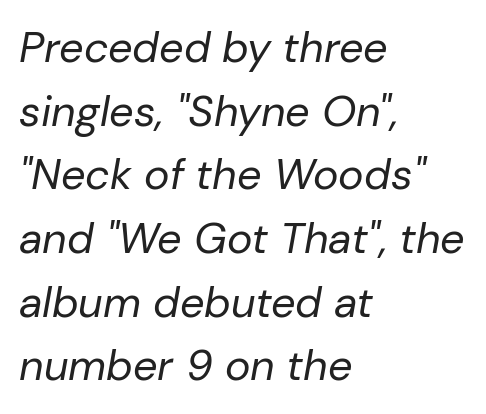
Vertically, the passage feels balanced, rows spaced as you'd expect. Think standard paragraph weight, or any step lighter than that. Is the type slanted? Yes — the strokes lean at a clear angle. Any mark beneath the type? The region is blank. One-word summary of the alignment: left.
